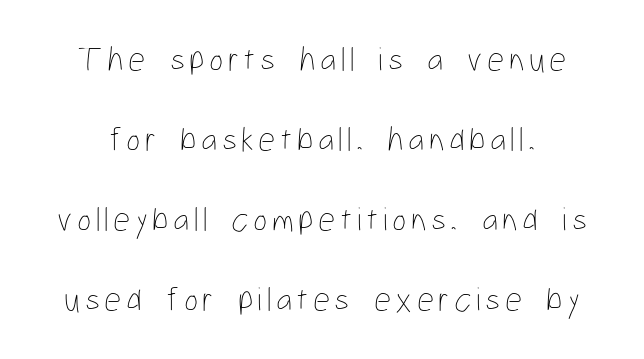
{"italic": "no", "bold": "no", "weight": "thin", "width": "condensed", "stroke_contrast": "low", "x_height": "medium", "monospaced": "no", "underline": "no", "line_spacing": "loose", "line_spacing_ratio": 2.35, "glyph_px": 34}
